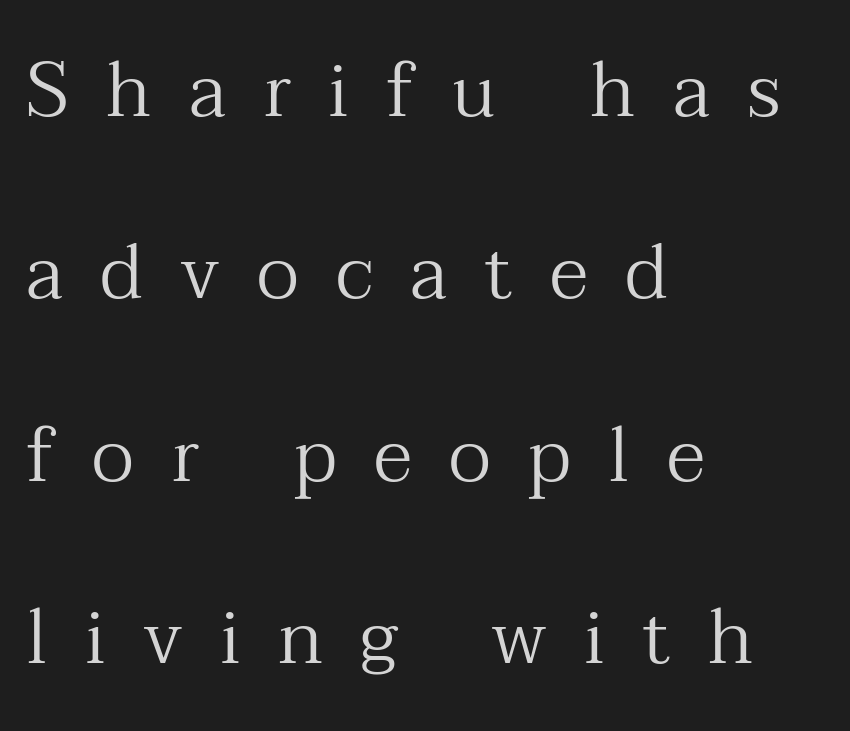
Every character sits straight up, as roman type does. Leading is clearly above the norm, producing a sparse column. These lines have a slow, spaced-out rhythm from letter to letter. The cut favours lightness, reaching ordinary text weight at its darkest. These lines are rendered in a variable-pitch font.
